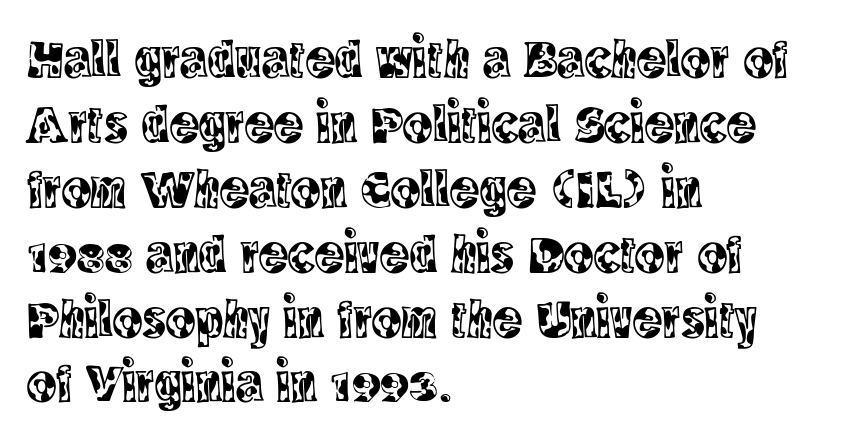
{"serif": "yes", "italic": "no", "width": "condensed", "x_height": "large", "monospaced": "no", "underline": "no", "align": "left", "line_spacing_ratio": 1.18, "letter_spacing": "normal", "letter_spacing_em": 0.0, "glyph_px": 55}
